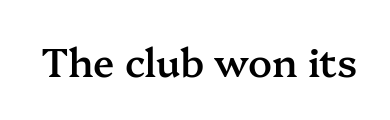
{"serif": "yes", "italic": "no", "bold": "semi", "weight": "semibold", "width": "normal", "stroke_contrast": "medium", "x_height": "medium", "monospaced": "no", "underline": "no", "letter_spacing": "normal", "letter_spacing_em": 0.0, "glyph_px": 39}
